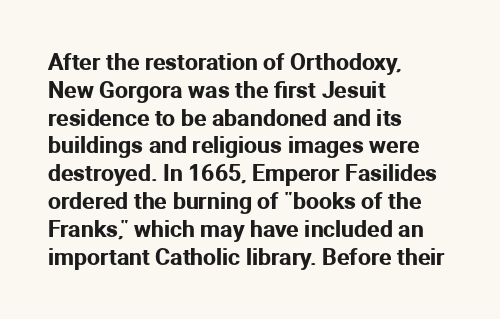
Here the glyphs are tracked normally, forming tight word shapes. The specimen omits any rule beneath the text block's lines. Vertical strokes here are truly vertical. The lines in this sample share a left origin and differ only in where they stop.
